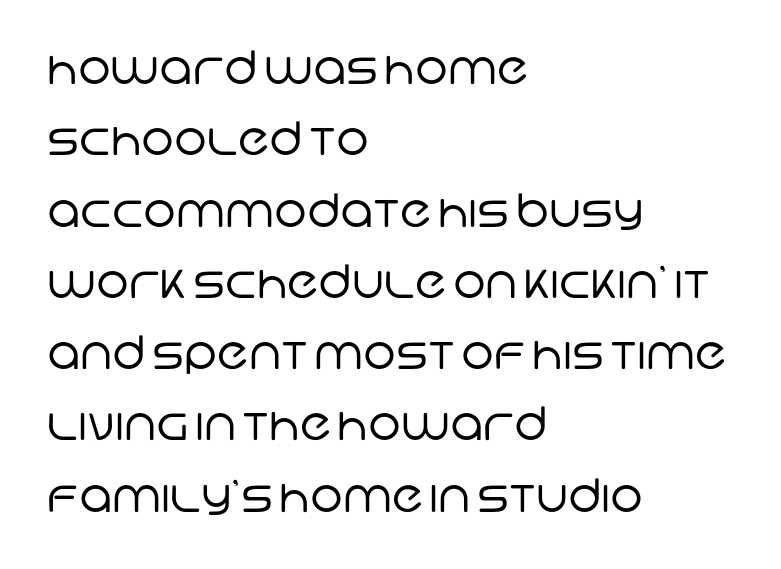
{"serif": "no", "bold": "no", "weight": "regular", "width": "normal", "stroke_contrast": "low", "x_height": "large", "monospaced": "no", "underline": "no", "align": "left", "line_spacing": "normal", "line_spacing_ratio": 1.55, "letter_spacing": "normal", "letter_spacing_em": 0.0, "glyph_px": 46}
